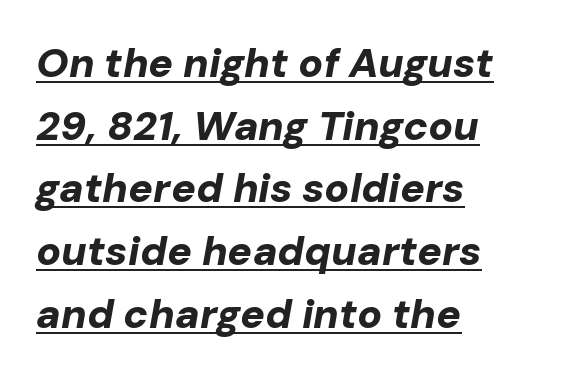
The image shows 41 px bold type, italic (leaning right); set left-aligned, normal line spacing (1.53x), normal letter spacing, underlined; low stroke contrast and a medium x-height.
